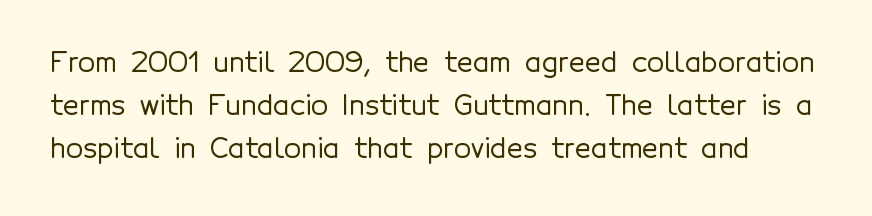
The image shows 28 px sans-serif type, upright; set normal line spacing (1.54x), normal letter spacing, not underlined; a medium x-height.
